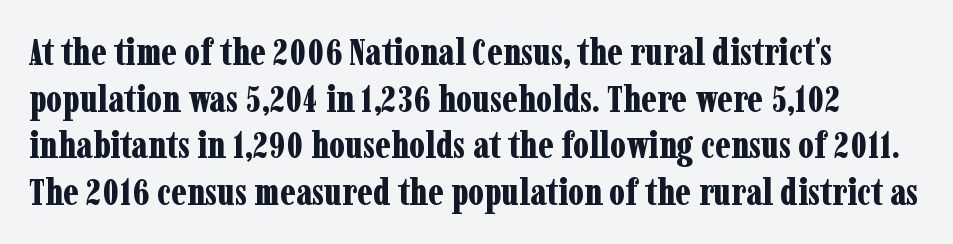
{"serif": "yes", "italic": "no", "bold": "yes", "weight": "bold", "width": "condensed", "stroke_contrast": "low", "x_height": "medium", "monospaced": "no", "underline": "no", "align": "left", "line_spacing": "normal", "line_spacing_ratio": 1.26, "letter_spacing": "normal", "letter_spacing_em": 0.0, "glyph_px": 37}
